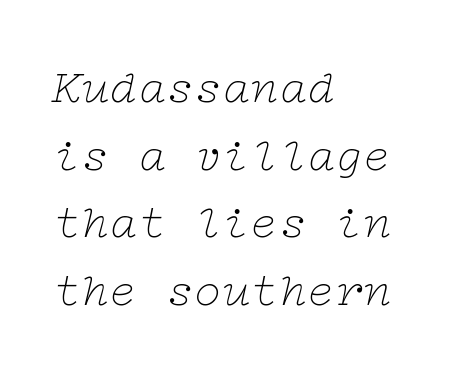
Reading down the column, the eye jumps a familiar distance to each next line. The foot of each line stays bare and open. The rag falls on the right side of this text block. Regarding serifs, this sample has them. No letter is thick-stroked: the sample isn't bold.
